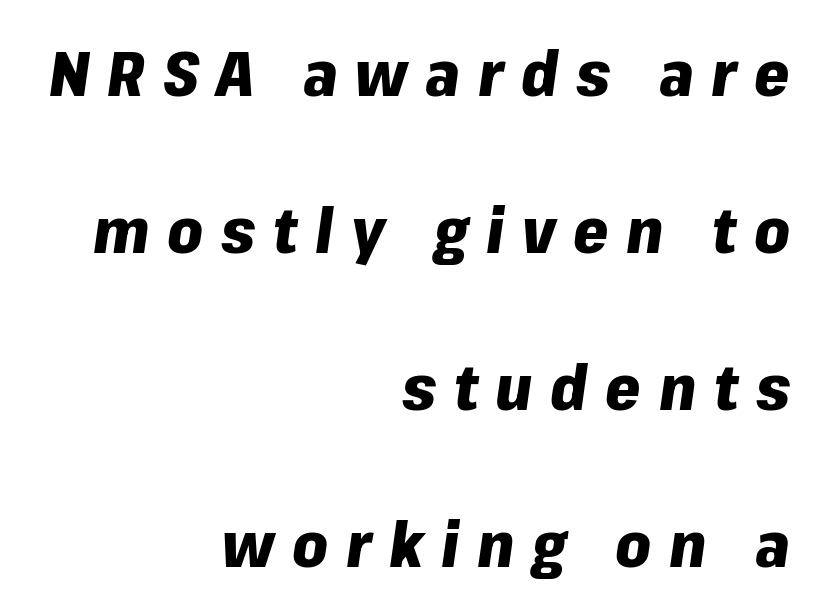
The image shows 63 px heavy type, italic (leaning right); set right-aligned, loose line spacing (2.49x), unusually wide letter spacing (+0.28 em), not underlined; low stroke contrast and a medium x-height.
